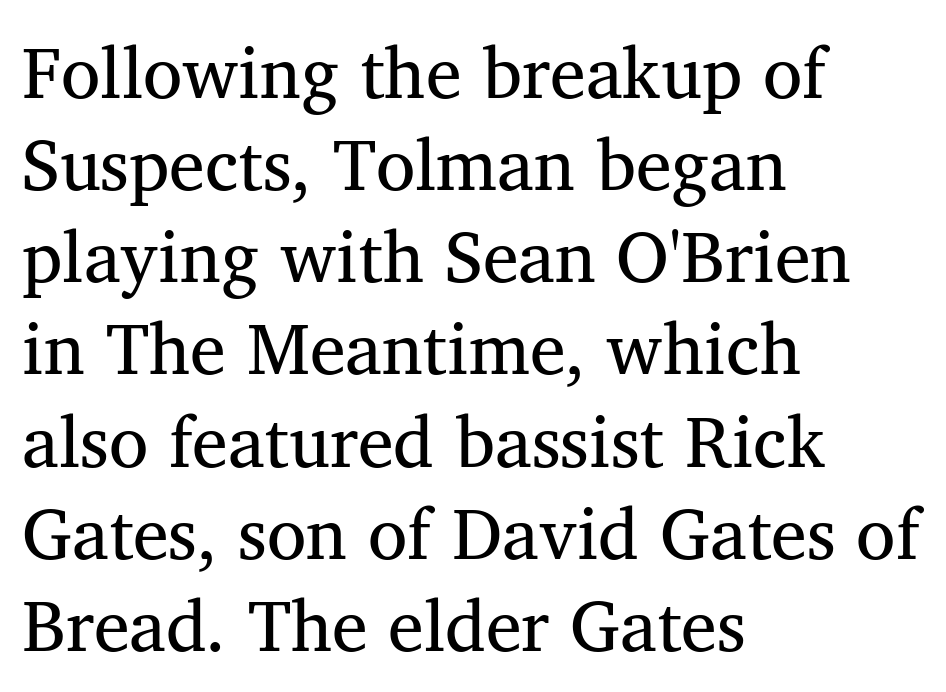
Q: Is the text bold? A: No.
Q: Is the typeface a serif or a sans-serif typeface? A: Serif.
Q: Is the text underlined? A: No.
Q: How is the paragraph aligned? A: Left-aligned.
Q: Is the spacing between letters normal or unusually wide? A: Normal.
Q: Is the spacing between lines tight, normal or loose? A: Normal.
Q: Width (condensed, normal, or wide)? A: Normal.
Q: Stroke contrast? A: Medium.
Q: x-height? A: Medium.
Q: Monospaced? A: No.
